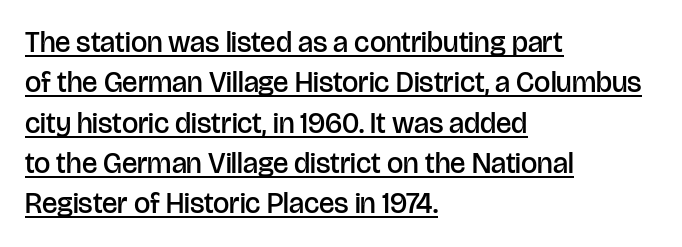
The passage shown is typeset with a sans-serif family. The rendering uses a semibold face; strokes are thickened but not to full bold. The letters stand upright; this is a roman face. Do the characters align in a grid? No, the font is proportional. The rendering keeps characters at their native spacing.
